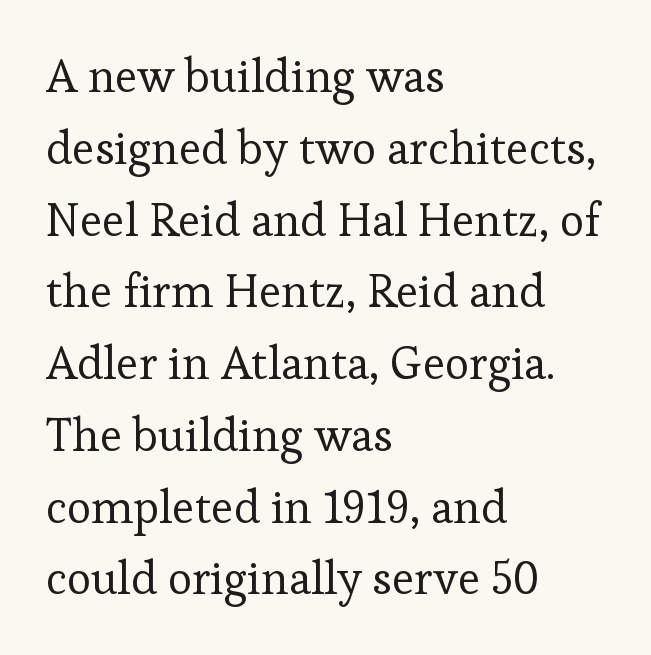
The image shows 46 px regular-weight serif type, upright; set left-aligned, normal line spacing (1.56x), normal letter spacing, not underlined; low stroke contrast and a medium x-height.
